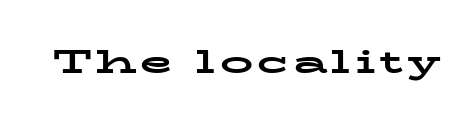
The specimen reads as upright at a glance. The passage shown is typed in a proportional face where columns would drift. Beneath every word, the page is bare. You can tell from the footed stems that serif type was used. Does the weight exceed regular? Yes, all the way to bold.
